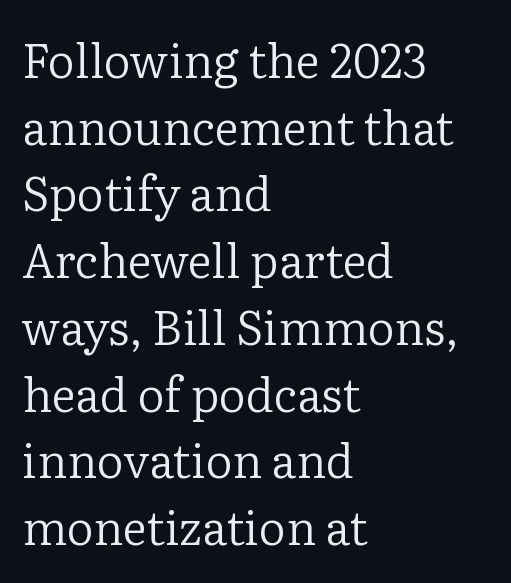
The specimen reads as upright at a glance. There is no visible air inserted between adjacent glyphs. Each stroke keeps to a modest, everyday thickness or less. Looks like regular typesetting: each glyph gets only the width it needs.
